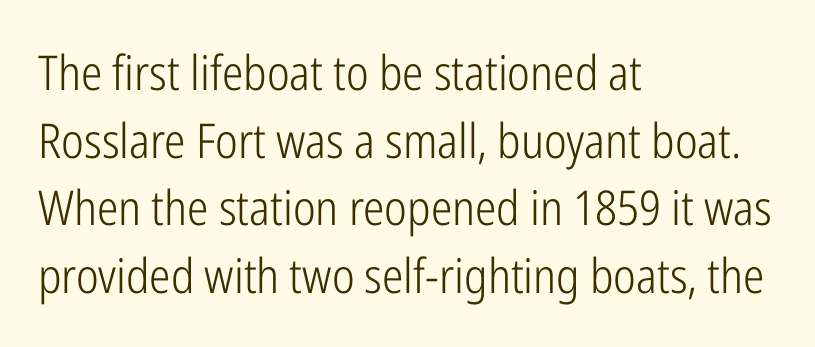
The image shows 48 px light, condensed sans-serif type, upright; set left-aligned, normal line spacing (1.41x), normal letter spacing, not underlined; low stroke contrast and a medium x-height.
